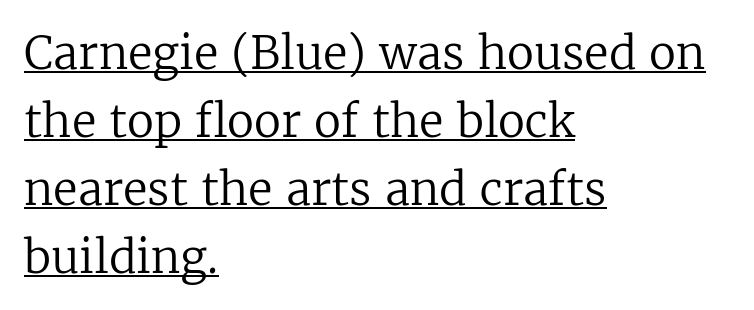
Nobody touched the tracking dial on this one. Do the characters align in a grid? No, the font is proportional. This sample uses an upright cut, with every glyph sitting square on the baseline. What kind of face is this? One with serifs. Looks like someone drew a line under every word here. The typesetter chose a ragged-right arrangement here.
